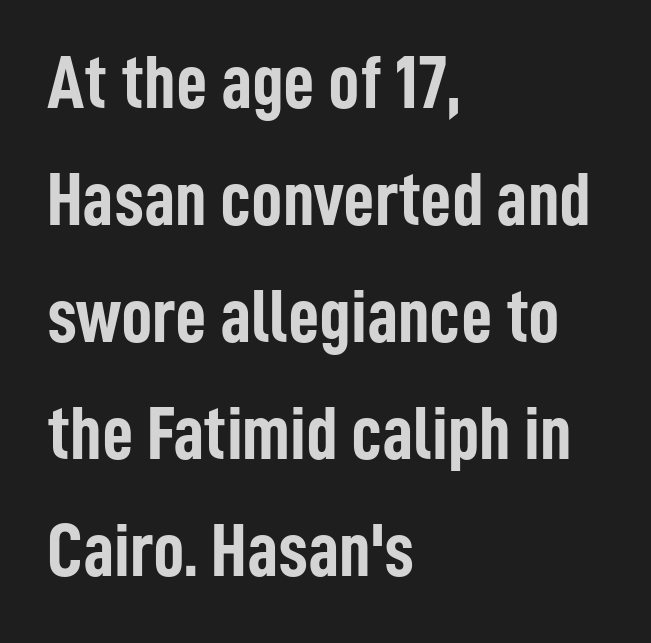
Q: Is the text bold? A: Yes.
Q: Is the text italic (slanted)? A: No, it is upright.
Q: Is the typeface a serif or a sans-serif typeface? A: Sans-serif.
Q: Is the text underlined? A: No.
Q: How is the paragraph aligned? A: Left-aligned.
Q: Is the spacing between letters normal or unusually wide? A: Normal.
Q: Is the spacing between lines tight, normal or loose? A: Normal.
Q: Width (condensed, normal, or wide)? A: Condensed.
Q: Stroke contrast? A: Low.
Q: x-height? A: Medium.
Q: Monospaced? A: No.
